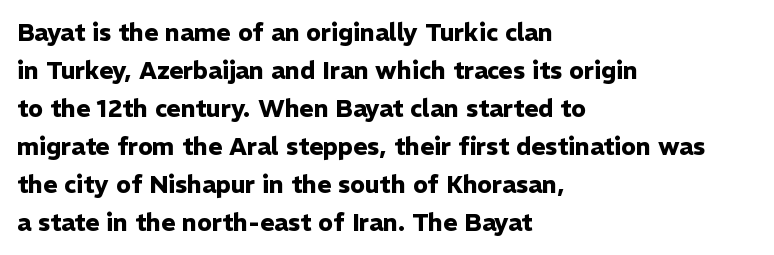
{"italic": "no", "bold": "yes", "underline": "no", "align": "left", "line_spacing": "normal", "line_spacing_ratio": 1.58, "letter_spacing": "normal", "letter_spacing_em": 0.0, "glyph_px": 24}
